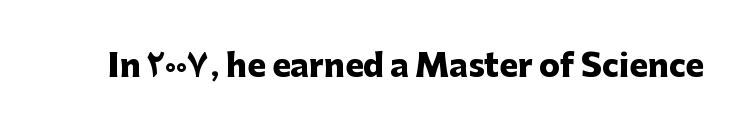
Q: Is the text bold? A: Yes.
Q: Is the text italic (slanted)? A: No, it is upright.
Q: Is the typeface a serif or a sans-serif typeface? A: Sans-serif.
Q: Is the text underlined? A: No.
Q: Is the spacing between letters normal or unusually wide? A: Normal.
Q: Width (condensed, normal, or wide)? A: Normal.
Q: Stroke contrast? A: Low.
Q: x-height? A: Medium.
Q: Monospaced? A: No.
